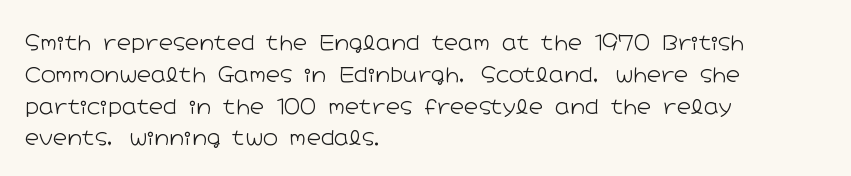
Q: Is the text bold? A: No.
Q: Is the text italic (slanted)? A: No, it is upright.
Q: Is the text underlined? A: No.
Q: How is the paragraph aligned? A: Left-aligned.
Q: Is the spacing between letters normal or unusually wide? A: Normal.
Q: Is the spacing between lines tight, normal or loose? A: Normal.
